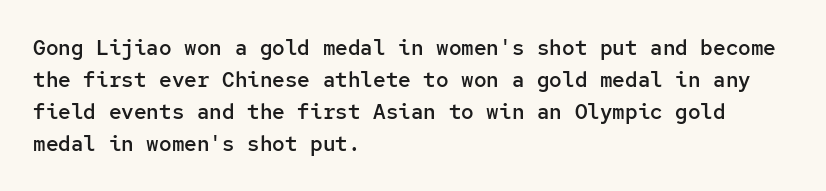
Q: Is the text bold? A: Semi-bold.
Q: Is the text italic (slanted)? A: No, it is upright.
Q: Is the text underlined? A: No.
Q: How is the paragraph aligned? A: Left-aligned.
Q: Is the spacing between letters normal or unusually wide? A: Normal.
Q: Is the spacing between lines tight, normal or loose? A: Normal.
